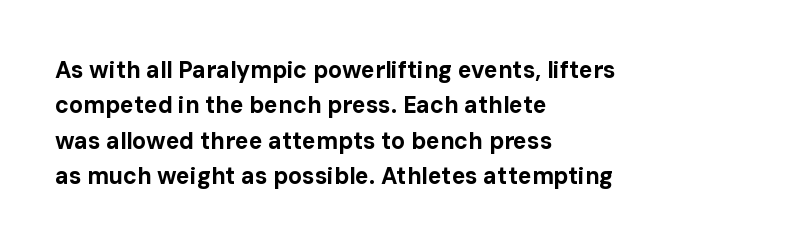
Q: Is the text bold? A: Yes.
Q: Is the text italic (slanted)? A: No, it is upright.
Q: Is the text underlined? A: No.
Q: How is the paragraph aligned? A: Left-aligned.
Q: Is the spacing between letters normal or unusually wide? A: Normal.
Q: Is the spacing between lines tight, normal or loose? A: Normal.
